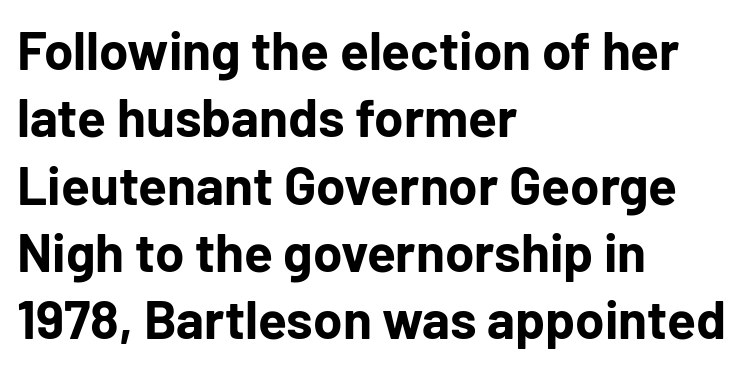
{"serif": "no", "italic": "no", "bold": "yes", "weight": "bold", "width": "normal", "stroke_contrast": "low", "x_height": "medium", "monospaced": "no", "underline": "no", "align": "left", "line_spacing": "normal", "line_spacing_ratio": 1.27, "letter_spacing": "normal", "letter_spacing_em": 0.0, "glyph_px": 53}
